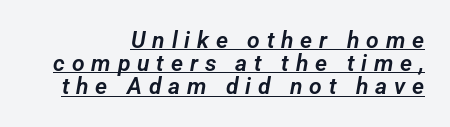
Q: Is the text underlined? A: Yes.
Q: How is the paragraph aligned? A: Right-aligned.
Q: Is the spacing between letters normal or unusually wide? A: Unusually wide.
Q: Is the spacing between lines tight, normal or loose? A: Tight.
